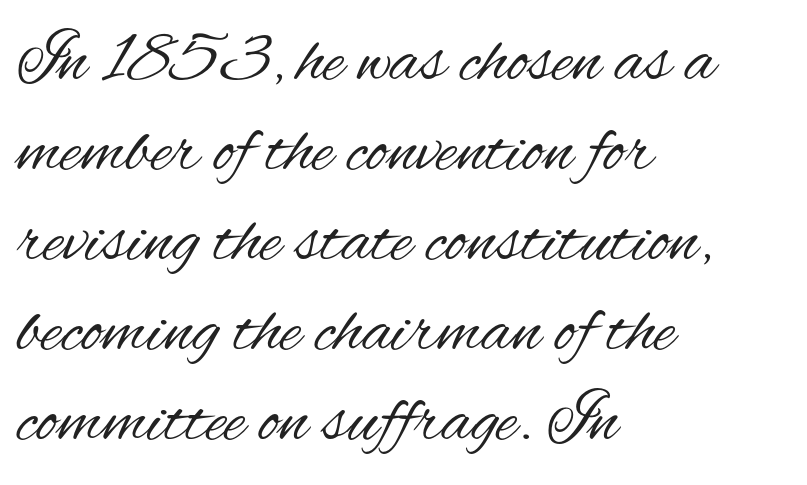
Stroke thickness stays within the range of a standard reading face or lighter. This sample is left-justified, so line endings fall wherever the words run out. Letter spacing: default. Note the varied advance widths — an 'i' is clearly narrower than an 'm'. Compared with typical paragraphs, the rows here are spaced about the same.
